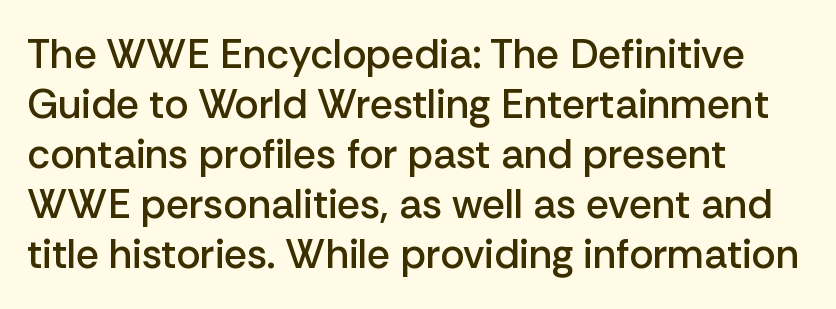
The image shows 41 px semibold sans-serif type, upright; set left-aligned, line spacing 1.22x, normal letter spacing, not underlined; low stroke contrast and a medium x-height.
